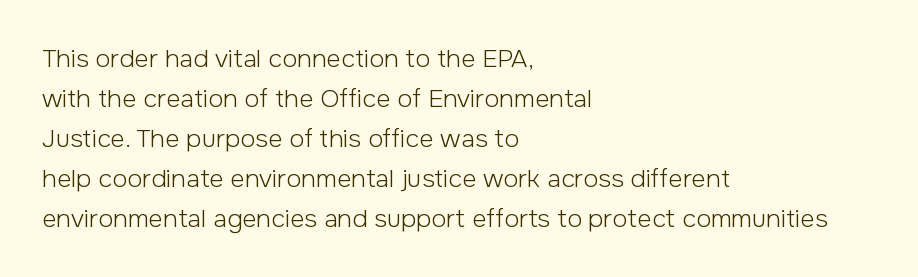
The image shows 25 px text type, upright; set left-aligned, normal line spacing (1.6x), normal letter spacing, not underlined.
